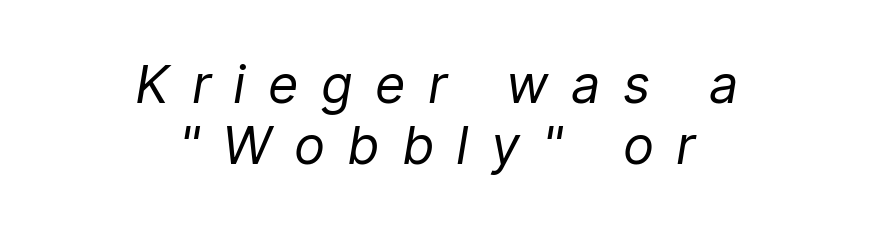
The image shows 52 px regular-weight type, italic (leaning right); set centered, line spacing 1.18x, unusually wide letter spacing (+0.43 em), not underlined; low stroke contrast and a medium x-height.
